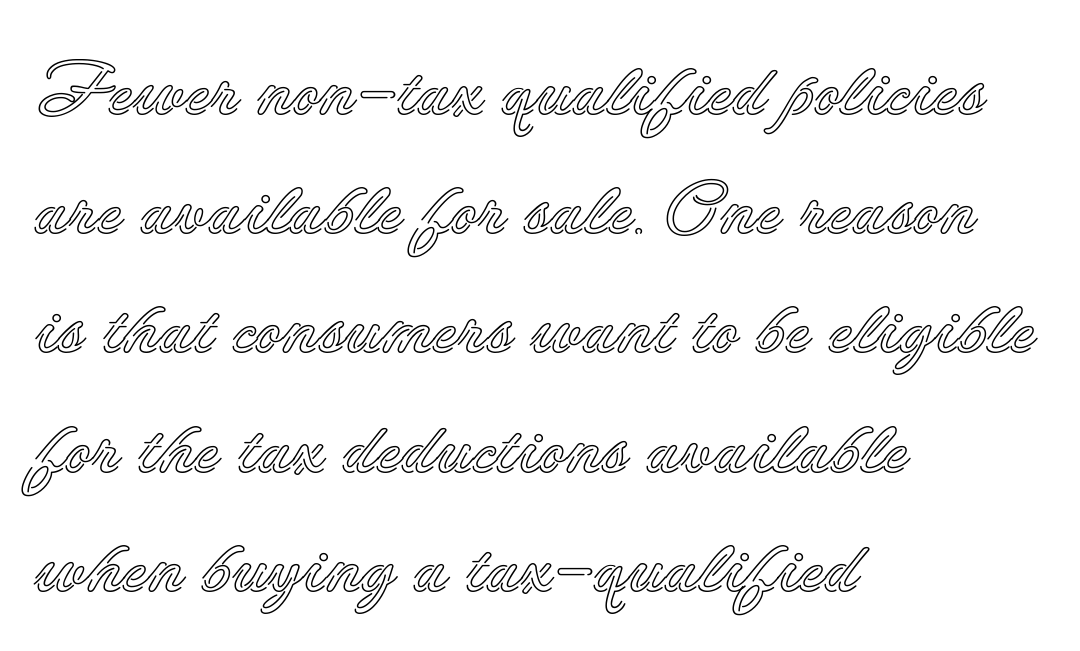
Q: Is the text italic (slanted)? A: Yes.
Q: Is the text underlined? A: No.
Q: How is the paragraph aligned? A: Left-aligned.
Q: Is the spacing between letters normal or unusually wide? A: Normal.
Q: Is the spacing between lines tight, normal or loose? A: Normal.
Q: Width (condensed, normal, or wide)? A: Normal.
Q: x-height? A: Small.
Q: Monospaced? A: No.
